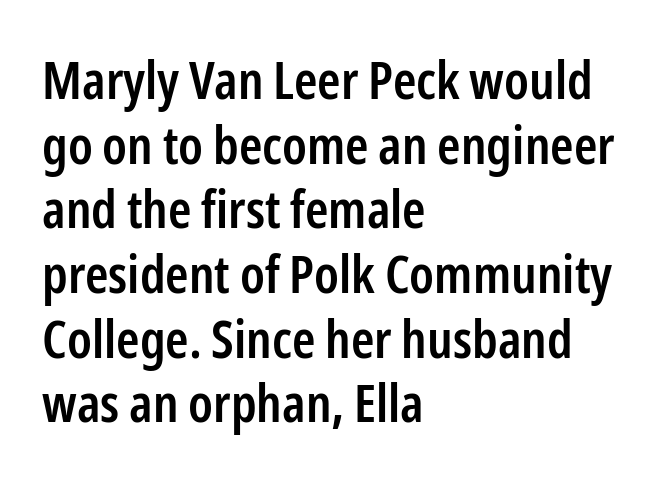
{"serif": "no", "italic": "no", "bold": "semi", "weight": "semibold", "width": "condensed", "stroke_contrast": "low", "x_height": "medium", "monospaced": "no", "underline": "no", "align": "left", "line_spacing_ratio": 1.22, "letter_spacing": "normal", "letter_spacing_em": 0.0, "glyph_px": 53}
